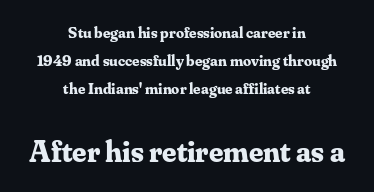
The emphasis by scale lands on block number two, below. Look at the bottom of the vertical strokes: they flare into serifs here. Pretty heavy lettering here — definitely bold. Is the block centered? Yes — each line is placed symmetrically about the middle. Looks like regular typesetting: each glyph gets only the width it needs. Short note: letters normally spaced.
